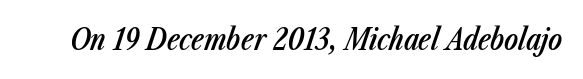
The image shows 29 px semibold, condensed type, italic (leaning right); set normal letter spacing, not underlined; low stroke contrast and a medium x-height.
